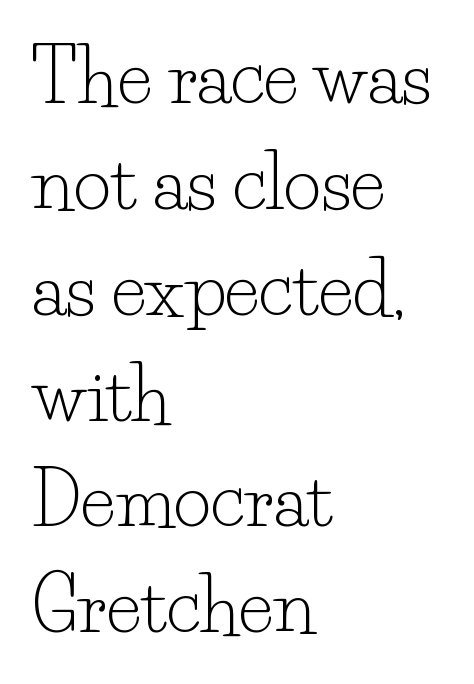
{"serif": "yes", "italic": "no", "bold": "no", "weight": "light", "width": "normal", "stroke_contrast": "low", "x_height": "small", "monospaced": "no", "underline": "no", "align": "left", "line_spacing": "normal", "line_spacing_ratio": 1.45, "letter_spacing": "normal", "letter_spacing_em": 0.0, "glyph_px": 73}
